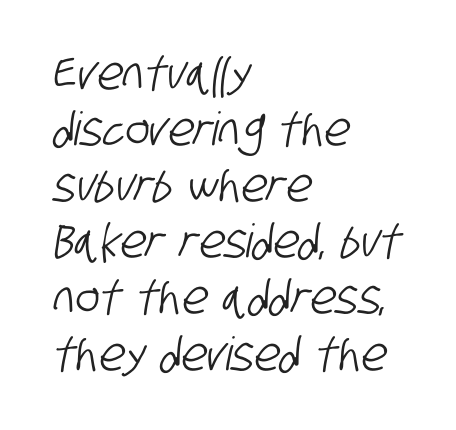
Q: Is the typeface a serif or a sans-serif typeface? A: Sans-serif.
Q: Is the text underlined? A: No.
Q: How is the paragraph aligned? A: Left-aligned.
Q: Is the spacing between letters normal or unusually wide? A: Normal.
Q: Width (condensed, normal, or wide)? A: Condensed.
Q: Stroke contrast? A: Low.
Q: x-height? A: Large.
Q: Monospaced? A: No.
